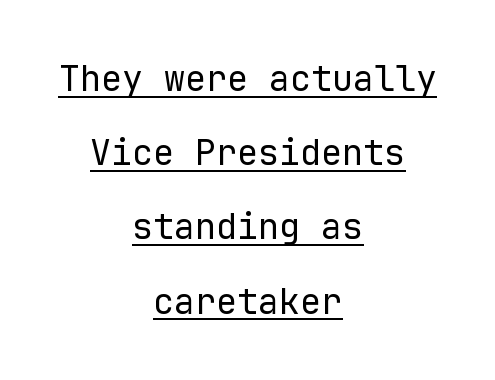
The image shows 35 px regular-weight sans-serif type, upright, monospaced; set centered, loose line spacing (2.12x), normal letter spacing, underlined; low stroke contrast and a medium x-height.
